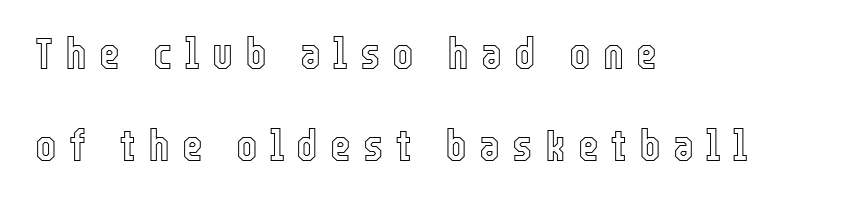
The image shows 45 px condensed type, upright; set left-aligned, loose line spacing (2.05x), unusually wide letter spacing (+0.27 em), not underlined; a medium x-height.
